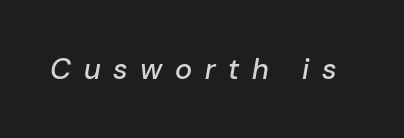
The image shows 29 px text type, italic (leaning right); set unusually wide letter spacing (+0.44 em), not underlined; low stroke contrast and a medium x-height.
